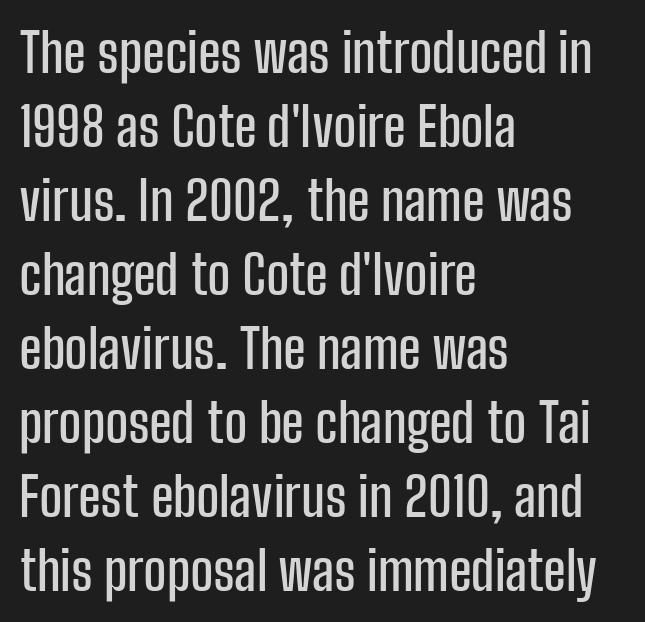
Font category for this specimen: sans-serif. The face used here is rendered with its standard letterfit. The face used here is proportionally spaced, like ordinary book or web type. Style check: upright. The paragraph shown leans on its left margin. A clean baseline with only descenders dipping below it.
